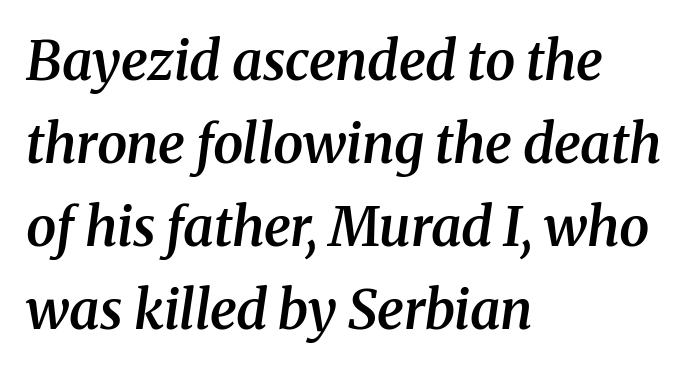
The image shows 54 px semibold serif type, italic (leaning right); set left-aligned, normal line spacing (1.54x), normal letter spacing, not underlined; medium stroke contrast and a medium x-height.
